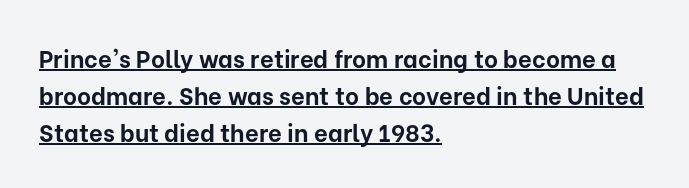
You'd pick this weight for a headline — it's a proper bold. There is no visible air inserted between adjacent glyphs. The face used here appears with an underline applied. This is roman type, the default non-slanted kind. A classic flush-left, rag-right setting is used for this passage. Compared with typical paragraphs, the rows here are spaced about the same.
